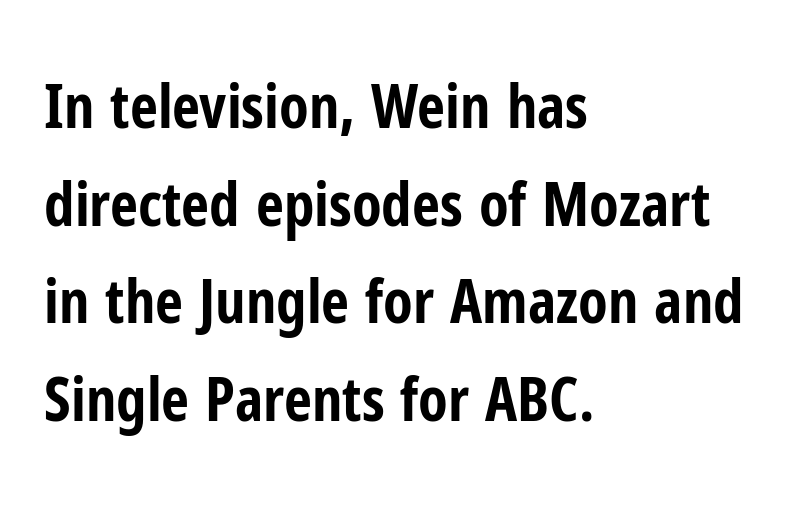
{"serif": "no", "italic": "no", "bold": "yes", "weight": "bold", "width": "condensed", "stroke_contrast": "low", "x_height": "medium", "monospaced": "no", "underline": "no", "align": "left", "line_spacing": "normal", "line_spacing_ratio": 1.6, "letter_spacing": "normal", "letter_spacing_em": 0.0, "glyph_px": 61}
